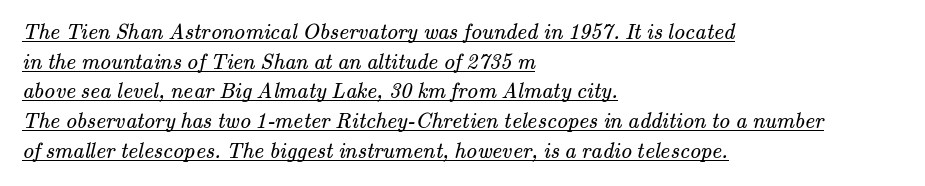
Underlined type. The rendering anchors every line to the left-hand side. Honestly, the letter spacing is just normal — you wouldn't notice it. The rendering uses a moderate line-height, typical for paragraphs. Is this a heavy cut? Hardly; it is regular or lighter.
